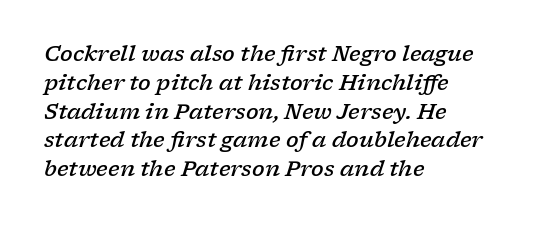
The image shows 21 px text type, italic (leaning right); set left-aligned, normal line spacing (1.37x), normal letter spacing, not underlined.
